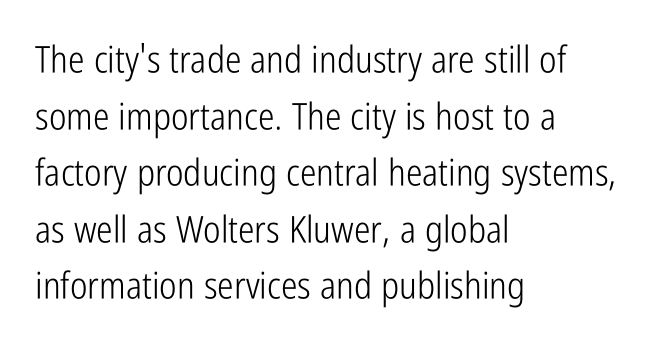
Q: Is the text bold? A: No.
Q: Is the text italic (slanted)? A: No, it is upright.
Q: Is the typeface a serif or a sans-serif typeface? A: Sans-serif.
Q: Is the text underlined? A: No.
Q: How is the paragraph aligned? A: Left-aligned.
Q: Is the spacing between letters normal or unusually wide? A: Normal.
Q: Is the spacing between lines tight, normal or loose? A: Normal.
Q: Width (condensed, normal, or wide)? A: Condensed.
Q: Stroke contrast? A: Low.
Q: x-height? A: Medium.
Q: Monospaced? A: No.
